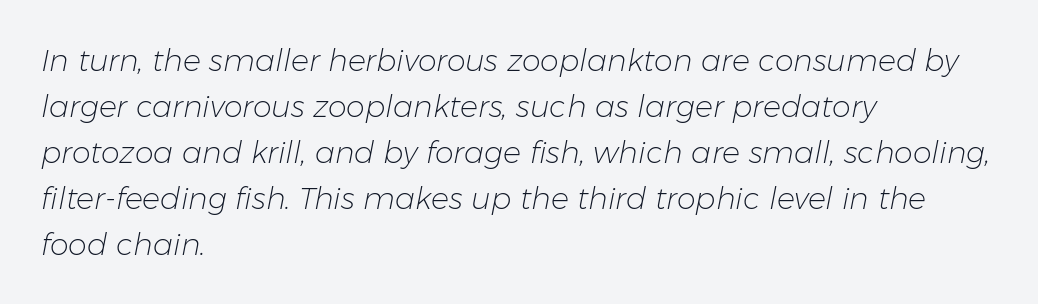
{"italic": "yes", "lean": "right", "slant_degrees": 11, "bold": "no", "weight": "light", "width": "normal", "stroke_contrast": "low", "x_height": "medium", "monospaced": "no", "underline": "no", "align": "left", "line_spacing": "normal", "line_spacing_ratio": 1.53, "letter_spacing": "normal", "letter_spacing_em": 0.0, "glyph_px": 30}
